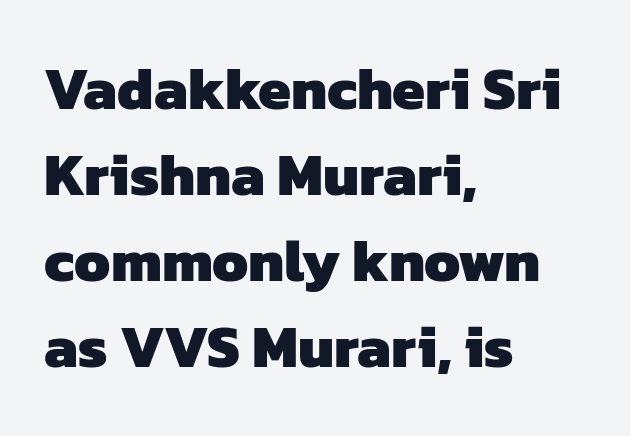
The image shows 59 px heavy sans-serif type; set left-aligned, normal line spacing (1.46x), normal letter spacing, not underlined; low stroke contrast and a medium x-height.
